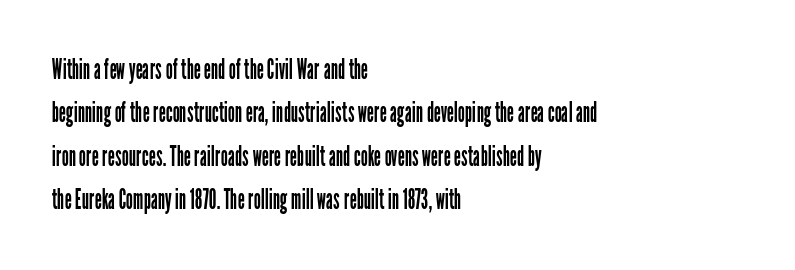
Character widths vary here, with narrow letters taking less room than wide ones. Each word holds together tightly as a unit, with standard inter-letter gaps. The text block is weighted toward the left margin, trailing off unevenly rightward. The rendering shows plain stroke endings on the letterforms — a sans-serif design. A clean baseline with only descenders dipping below it.
